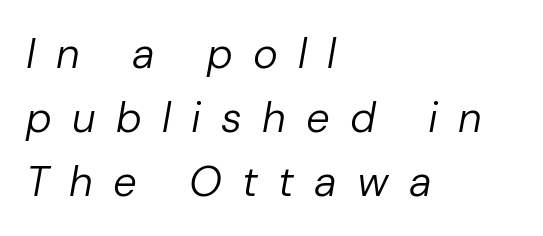
{"italic": "yes", "lean": "right", "slant_degrees": 10, "bold": "no", "weight": "regular", "width": "normal", "stroke_contrast": "low", "x_height": "medium", "monospaced": "no", "underline": "no", "align": "left", "line_spacing": "normal", "line_spacing_ratio": 1.52, "letter_spacing": "wide", "letter_spacing_em": 0.48, "glyph_px": 42}
